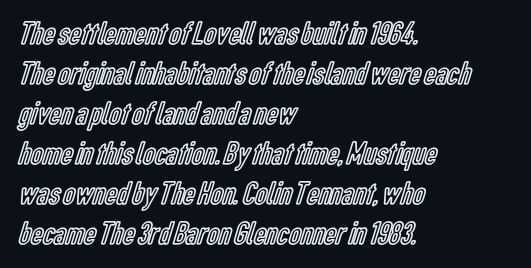
Q: Is the text italic (slanted)? A: Yes.
Q: Is the text underlined? A: No.
Q: How is the paragraph aligned? A: Left-aligned.
Q: Is the spacing between letters normal or unusually wide? A: Normal.
Q: Width (condensed, normal, or wide)? A: Condensed.
Q: x-height? A: Medium.
Q: Monospaced? A: No.
